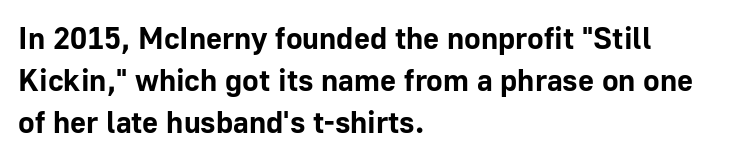
The image shows 31 px bold sans-serif type, upright; set left-aligned, normal line spacing (1.35x), normal letter spacing, not underlined; low stroke contrast and a medium x-height.
